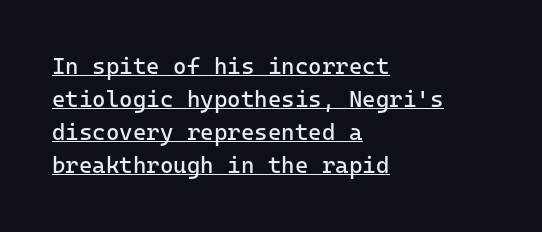
{"italic": "no", "bold": "no", "underline": "yes", "align": "left", "line_spacing": "normal", "line_spacing_ratio": 1.44, "letter_spacing": "normal", "letter_spacing_em": 0.0, "glyph_px": 23}
